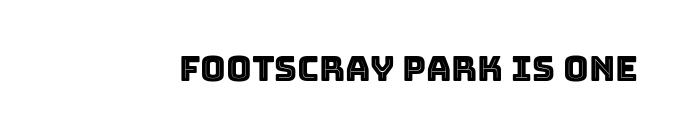
Q: Is the text italic (slanted)? A: No, it is upright.
Q: Is the text underlined? A: No.
Q: Is the spacing between letters normal or unusually wide? A: Normal.
Q: Width (condensed, normal, or wide)? A: Normal.
Q: x-height? A: Large.
Q: Monospaced? A: No.
